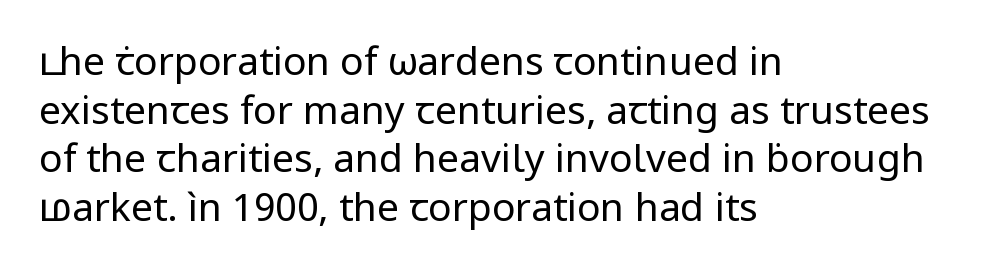
The image shows 39 px regular-weight sans-serif type, upright; set left-aligned, normal line spacing (1.25x), normal letter spacing, not underlined; low stroke contrast and a medium x-height.
